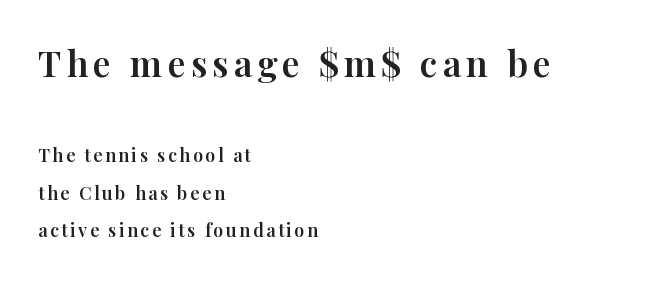
{"serif": "yes", "italic": "no", "width": "normal", "stroke_contrast": "high", "x_height": "medium", "monospaced": "no", "underline": "no", "align": "left", "line_spacing": "loose", "line_spacing_ratio": 2.09, "larger_block": "first", "size_ratio": 2.0, "glyph_px": 36}
